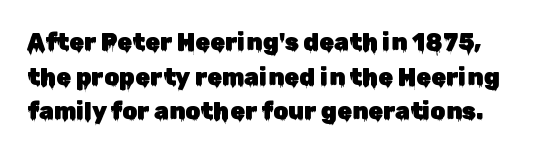
Q: Is the text italic (slanted)? A: No, it is upright.
Q: Is the text underlined? A: No.
Q: Is the spacing between letters normal or unusually wide? A: Normal.
Q: Is the spacing between lines tight, normal or loose? A: Normal.
